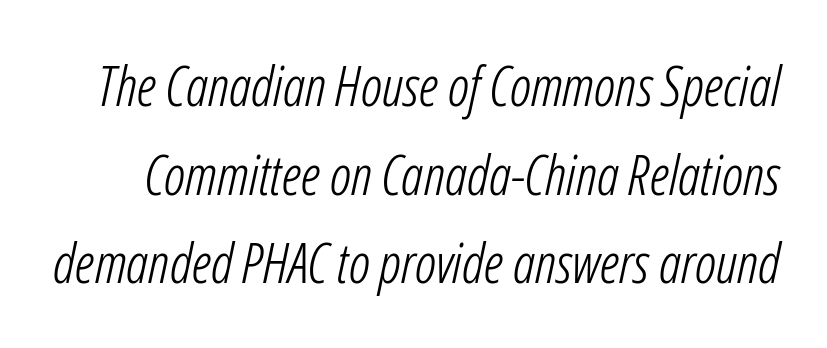
{"italic": "yes", "lean": "right", "slant_degrees": 12, "bold": "no", "weight": "light", "width": "condensed", "stroke_contrast": "low", "x_height": "medium", "monospaced": "no", "underline": "no", "line_spacing": "normal", "line_spacing_ratio": 1.61, "letter_spacing": "normal", "letter_spacing_em": 0.0, "glyph_px": 55}
